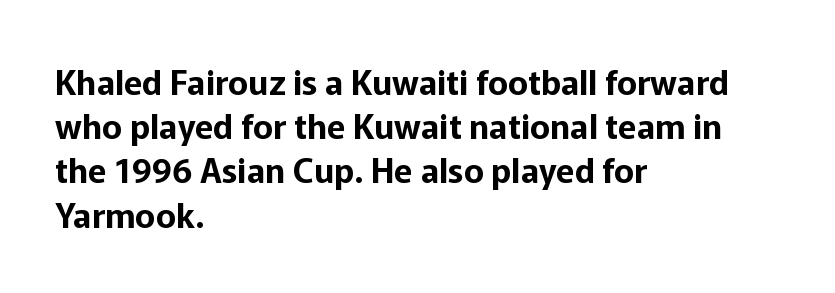
The image shows 34 px sans-serif type, upright; set left-aligned, normal line spacing (1.3x), normal letter spacing, not underlined; low stroke contrast and a medium x-height.
